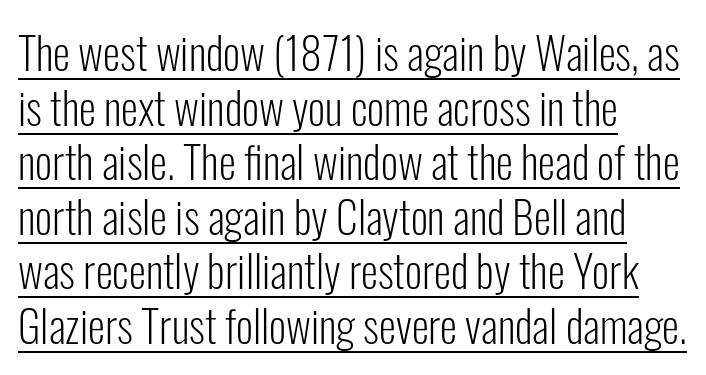
Unbolded letterforms with no extra heft. Each line of the rendering has a horizontal stroke beneath the glyphs. Notice how the passage keeps a crisp vertical edge on the left only. This sample uses an upright cut, with every glyph sitting square on the baseline. No feet cap the strokes, marking this as sans-serif type.
